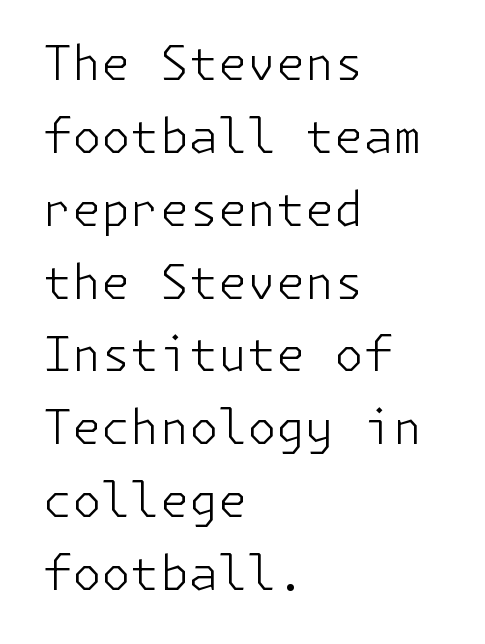
Look at the bottom of the vertical strokes: they stop flat, with no serifs. The lines in this sample share a left origin and differ only in where they stop. The type sits square on the baseline with zero lean. Is the stroke heavy? The answer is a plain regular-or-lighter.
